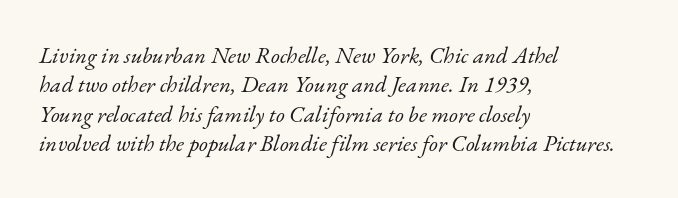
Q: Is the text bold? A: No.
Q: Is the text italic (slanted)? A: Yes, it leans right by about 17 degrees.
Q: Is the text underlined? A: No.
Q: How is the paragraph aligned? A: Left-aligned.
Q: Is the spacing between letters normal or unusually wide? A: Normal.
Q: Is the spacing between lines tight, normal or loose? A: Normal.
